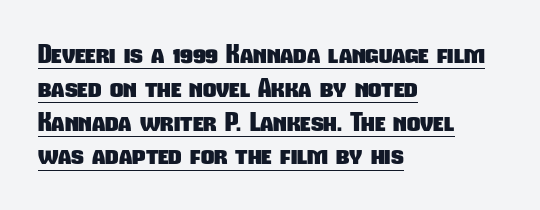
Q: Is the text bold? A: Yes.
Q: Is the text underlined? A: Yes.
Q: How is the paragraph aligned? A: Left-aligned.
Q: Is the spacing between letters normal or unusually wide? A: Normal.
Q: Is the spacing between lines tight, normal or loose? A: Normal.
